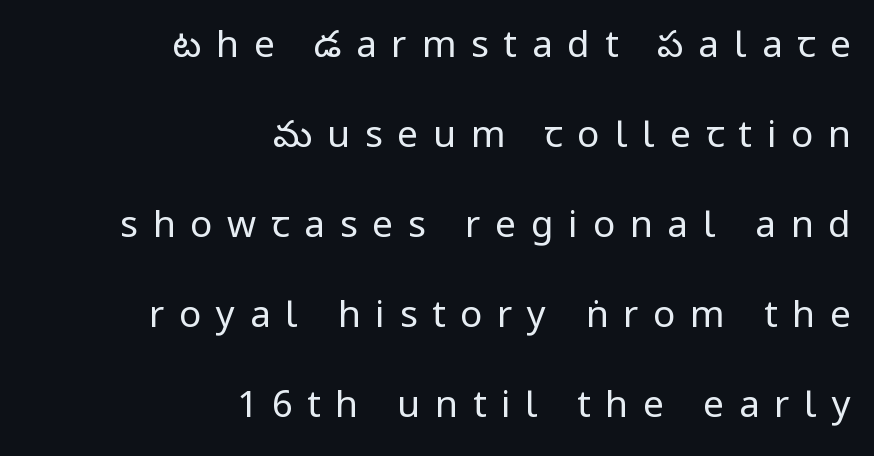
The image shows 37 px regular-weight, condensed sans-serif type, upright; set right-aligned, loose line spacing (2.43x), unusually wide letter spacing (+0.4 em), not underlined; low stroke contrast.
